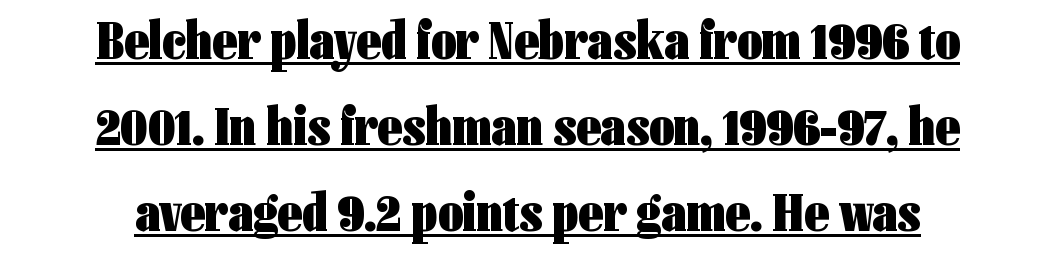
The line texture is even and compact thanks to regular tracking. Look at the bottom of the vertical strokes: they stop flat, with no serifs. You'd pick this weight for a headline — it's a proper bold. Vertically, the passage feels balanced, rows spaced as you'd expect. No italicization has been applied; the sample stays upright.
